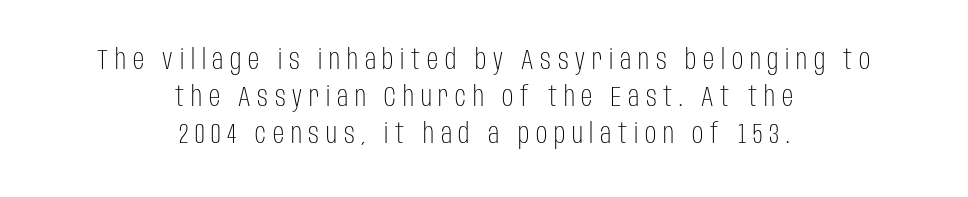
Q: Is the text bold? A: No.
Q: Is the text italic (slanted)? A: No, it is upright.
Q: Is the typeface a serif or a sans-serif typeface? A: Sans-serif.
Q: Is the text underlined? A: No.
Q: How is the paragraph aligned? A: Centered.
Q: Is the spacing between letters normal or unusually wide? A: Unusually wide.
Q: Is the spacing between lines tight, normal or loose? A: Normal.
Q: Width (condensed, normal, or wide)? A: Condensed.
Q: Stroke contrast? A: Low.
Q: x-height? A: Large.
Q: Monospaced? A: No.
